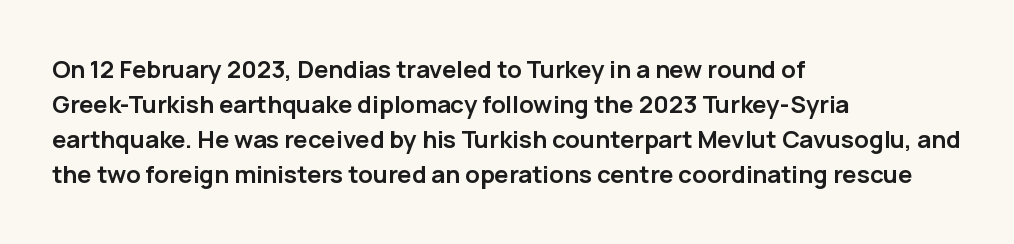
A classic flush-left, rag-right setting is used for this passage. The strokes are fattened all the way to bold. Plain, unruled lines of type. Tracking value appears to be zero — textbook default spacing.
